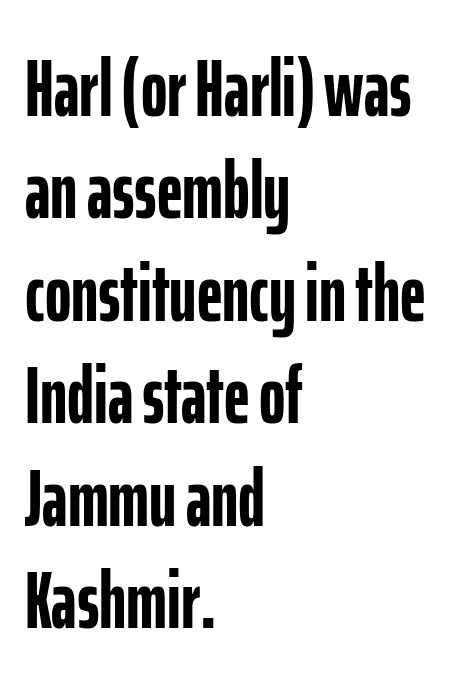
Rule under the text: the space is simply empty. This sample uses an upright cut, with every glyph sitting square on the baseline. Each line starts at the same left margin while the right side varies. This sample has the flowing, uneven cadence of proportional lettering. The line-height multiplier appears to be the usual default. Compared with typical body copy, the letter spacing here is the same.
